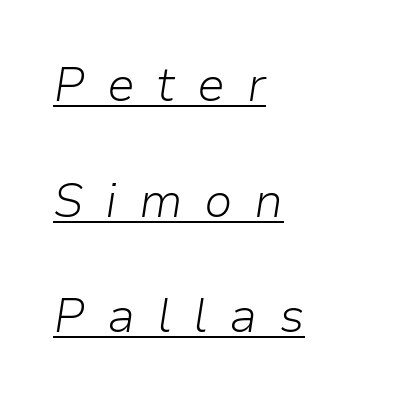
Q: Is the text bold? A: No.
Q: Is the text italic (slanted)? A: Yes, it leans right by about 9 degrees.
Q: Is the text underlined? A: Yes.
Q: How is the paragraph aligned? A: Left-aligned.
Q: Is the spacing between letters normal or unusually wide? A: Unusually wide.
Q: Is the spacing between lines tight, normal or loose? A: Loose.
Q: Width (condensed, normal, or wide)? A: Normal.
Q: Stroke contrast? A: Low.
Q: x-height? A: Medium.
Q: Monospaced? A: No.
